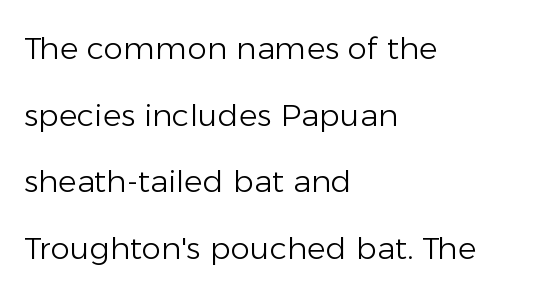
The image shows 31 px light sans-serif type, upright; set left-aligned, loose line spacing (2.15x), normal letter spacing, not underlined; low stroke contrast and a medium x-height.
